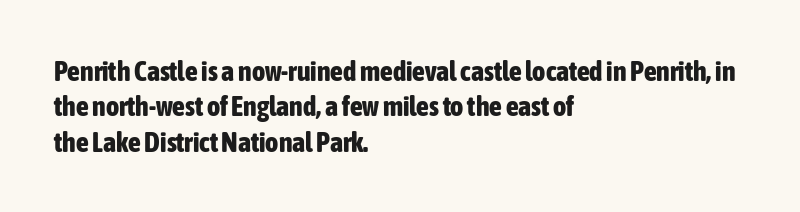
Q: Is the text bold? A: Yes.
Q: Is the text italic (slanted)? A: No, it is upright.
Q: Is the typeface a serif or a sans-serif typeface? A: Sans-serif.
Q: Is the text underlined? A: No.
Q: How is the paragraph aligned? A: Left-aligned.
Q: Is the spacing between letters normal or unusually wide? A: Normal.
Q: Is the spacing between lines tight, normal or loose? A: Normal.
Q: Width (condensed, normal, or wide)? A: Condensed.
Q: Stroke contrast? A: Low.
Q: x-height? A: Medium.
Q: Monospaced? A: No.
